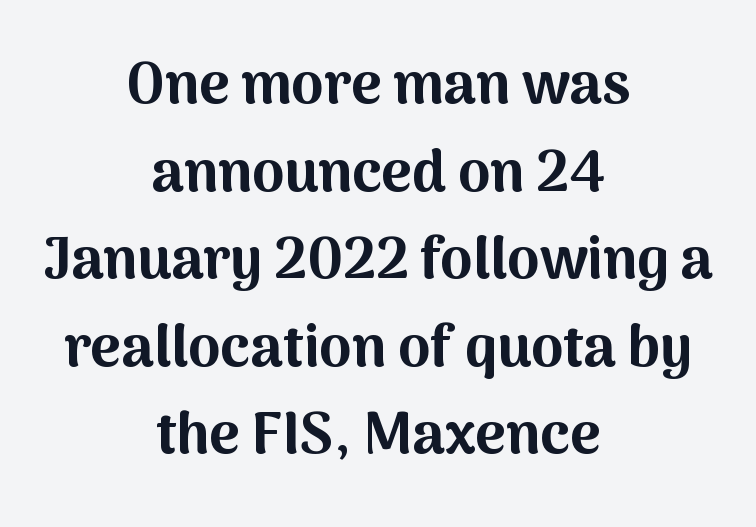
{"serif": "no", "italic": "no", "bold": "yes", "weight": "bold", "width": "normal", "stroke_contrast": "medium", "x_height": "medium", "monospaced": "no", "underline": "no", "align": "center", "line_spacing": "normal", "line_spacing_ratio": 1.51, "letter_spacing": "normal", "letter_spacing_em": 0.0, "glyph_px": 58}
